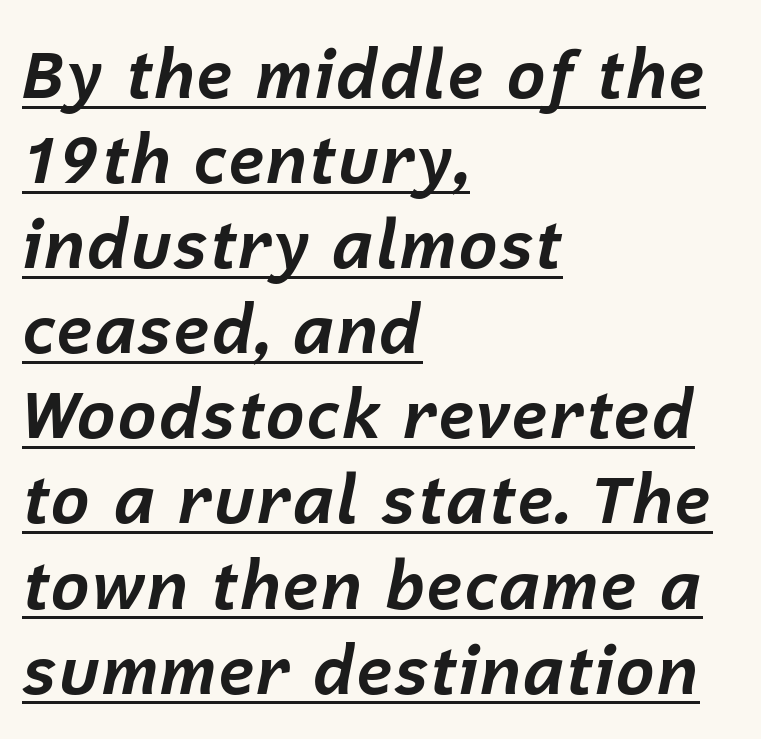
{"italic": "yes", "lean": "right", "slant_degrees": 12, "bold": "yes", "weight": "bold", "width": "normal", "stroke_contrast": "low", "x_height": "medium", "monospaced": "no", "underline": "yes", "align": "left", "line_spacing": "normal", "line_spacing_ratio": 1.27, "letter_spacing": "normal", "letter_spacing_em": 0.0, "glyph_px": 67}
